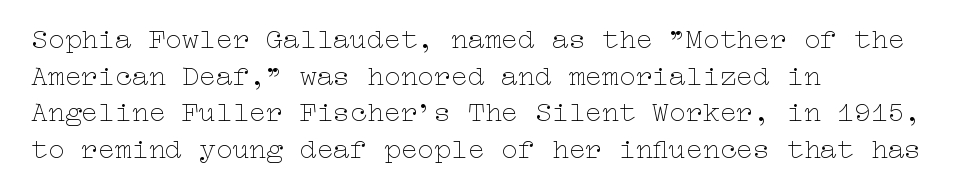
{"italic": "no", "bold": "no", "weight": "thin", "width": "wide", "stroke_contrast": "low", "x_height": "medium", "underline": "no", "align": "left", "line_spacing": "normal", "line_spacing_ratio": 1.31, "letter_spacing": "normal", "letter_spacing_em": 0.0, "glyph_px": 28}
